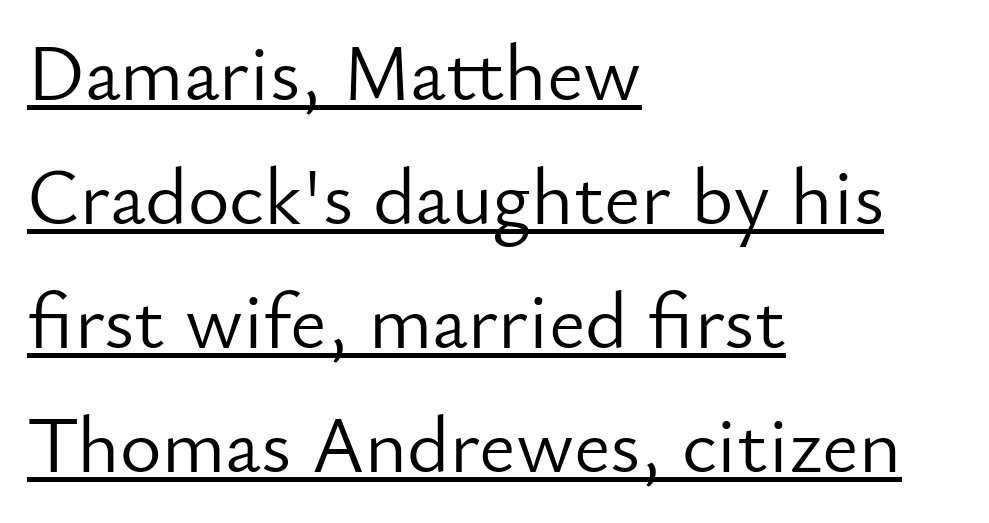
Q: Is the text bold? A: No.
Q: Is the text italic (slanted)? A: No, it is upright.
Q: Is the typeface a serif or a sans-serif typeface? A: Sans-serif.
Q: Is the text underlined? A: Yes.
Q: How is the paragraph aligned? A: Left-aligned.
Q: Is the spacing between letters normal or unusually wide? A: Normal.
Q: Is the spacing between lines tight, normal or loose? A: Normal.
Q: Width (condensed, normal, or wide)? A: Normal.
Q: Stroke contrast? A: Low.
Q: x-height? A: Small.
Q: Monospaced? A: No.
